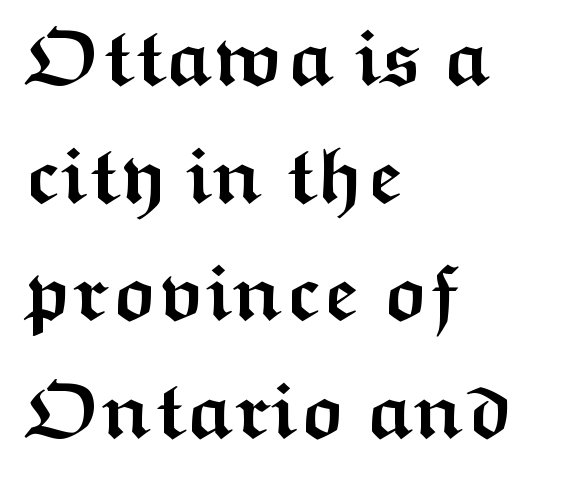
{"serif": "no", "italic": "no", "bold": "yes", "weight": "semibold", "width": "wide", "stroke_contrast": "medium", "x_height": "medium", "monospaced": "no", "underline": "no", "align": "left", "line_spacing": "normal", "line_spacing_ratio": 1.47, "letter_spacing": "normal", "letter_spacing_em": 0.0, "glyph_px": 80}
